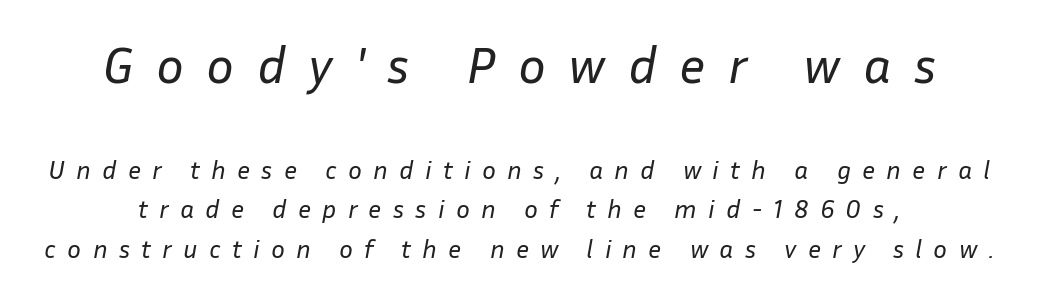
Q: Is the text bold? A: No.
Q: Is the text italic (slanted)? A: Yes, it leans right by about 10 degrees.
Q: Is the text underlined? A: No.
Q: How is the paragraph aligned? A: Centered.
Q: Is the spacing between letters normal or unusually wide? A: Unusually wide.
Q: Is the spacing between lines tight, normal or loose? A: Normal.
Q: Which block of text is set in a larger size, the first (top) or the second (bottom)? A: The first (top) one.
Q: Width (condensed, normal, or wide)? A: Normal.
Q: Stroke contrast? A: Low.
Q: x-height? A: Medium.
Q: Monospaced? A: No.
